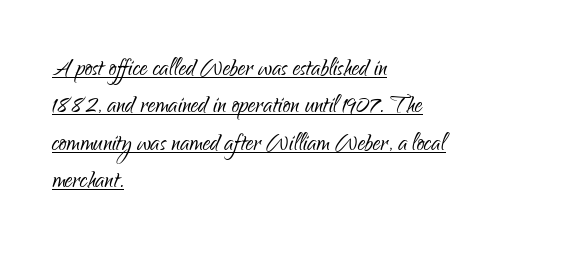
Q: Is the text bold? A: No.
Q: Is the text italic (slanted)? A: Yes.
Q: Is the typeface a serif or a sans-serif typeface? A: Sans-serif.
Q: Is the text underlined? A: Yes.
Q: How is the paragraph aligned? A: Left-aligned.
Q: Is the spacing between letters normal or unusually wide? A: Normal.
Q: Is the spacing between lines tight, normal or loose? A: Normal.
Q: Width (condensed, normal, or wide)? A: Condensed.
Q: Stroke contrast? A: Low.
Q: x-height? A: Small.
Q: Monospaced? A: No.
